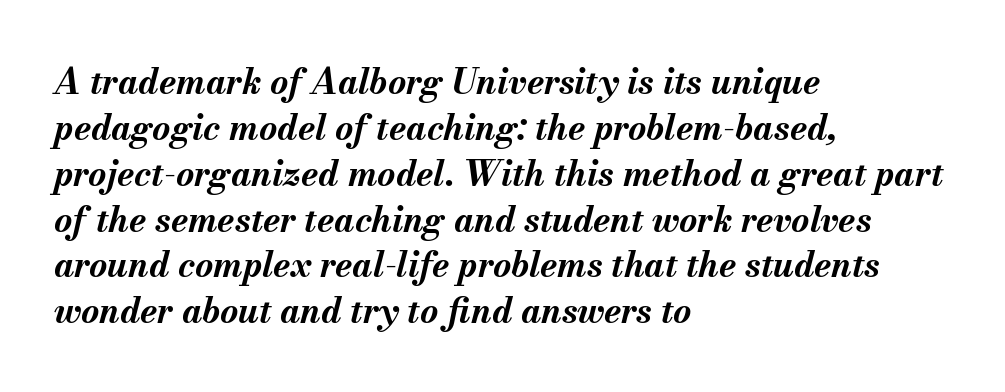
Q: Is the text bold? A: Yes.
Q: Is the text italic (slanted)? A: Yes, it leans right by about 13 degrees.
Q: Is the text underlined? A: No.
Q: How is the paragraph aligned? A: Left-aligned.
Q: Is the spacing between letters normal or unusually wide? A: Normal.
Q: Is the spacing between lines tight, normal or loose? A: Normal.
Q: Width (condensed, normal, or wide)? A: Normal.
Q: Stroke contrast? A: Medium.
Q: x-height? A: Small.
Q: Monospaced? A: No.
